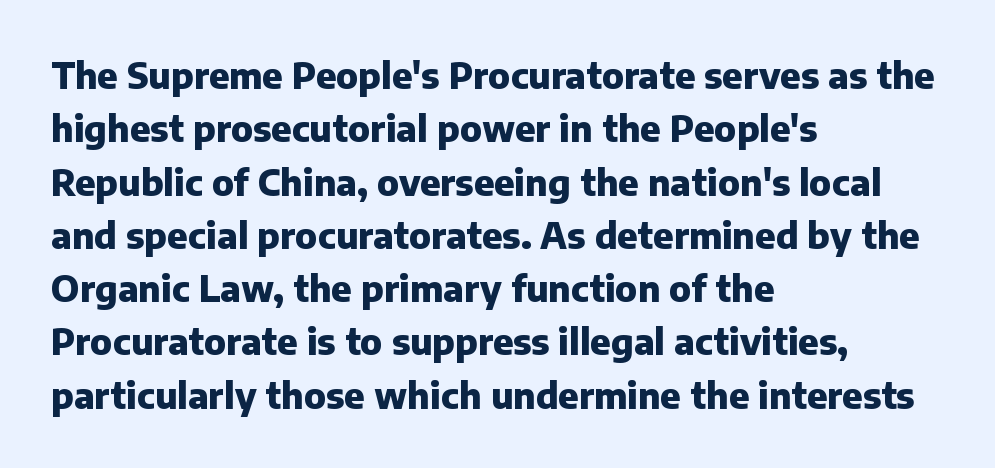
{"serif": "no", "italic": "no", "bold": "yes", "weight": "heavy", "width": "normal", "stroke_contrast": "low", "x_height": "medium", "monospaced": "no", "underline": "no", "align": "left", "line_spacing": "normal", "line_spacing_ratio": 1.48, "letter_spacing": "normal", "letter_spacing_em": 0.0, "glyph_px": 36}
